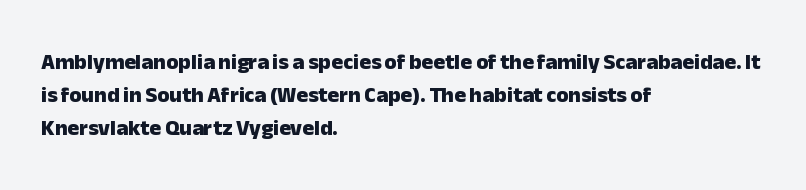
Nobody touched the tracking dial on this one. Alignment: flush left. Tall strokes in this sample are plumb rather than angled. Weight: bold.
